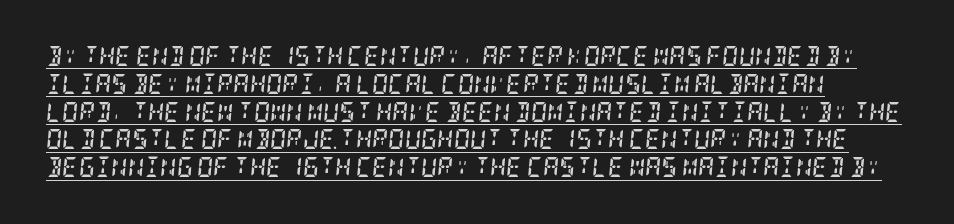
Leading: standard. Designer's note — italics engaged. Short note: letters normally spaced. Emphasis by weight is at full strength: bold.
